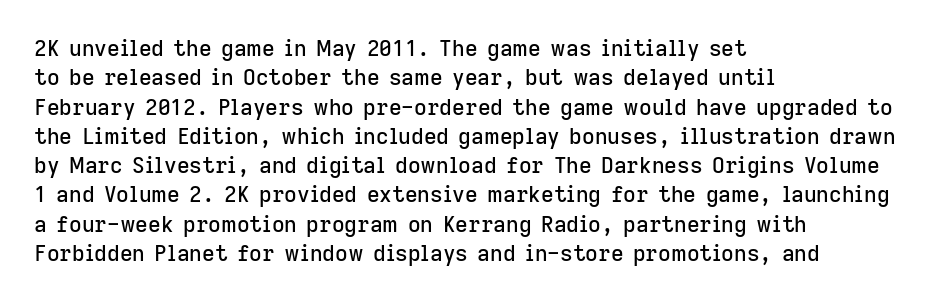
Glyph-to-glyph distance matches everyday printed text. If you drew a ruler down the left edge, every line would touch it. The letters stand upright; this is a roman face. No word sits above an underline. The line-height multiplier appears to be the usual default.
